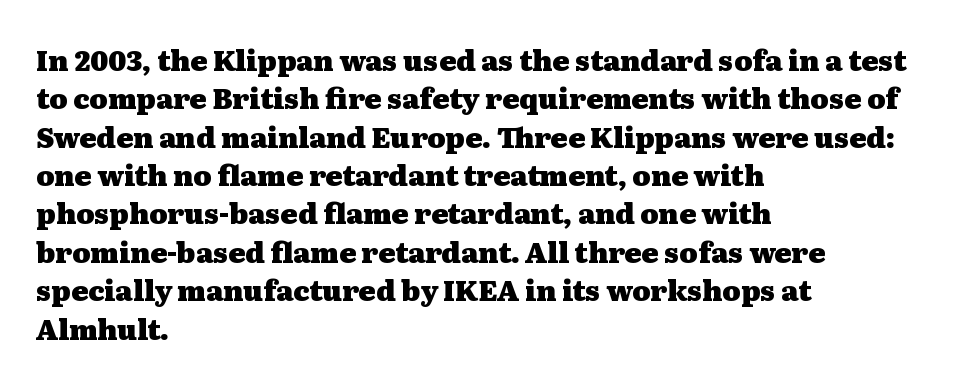
Posture: straight, roman, zero tilt. What's the leading like? Ordinary, nothing unusual. Rule under the text: the space is simply empty. Every row of glyphs begins at an identical x-position on the left.
